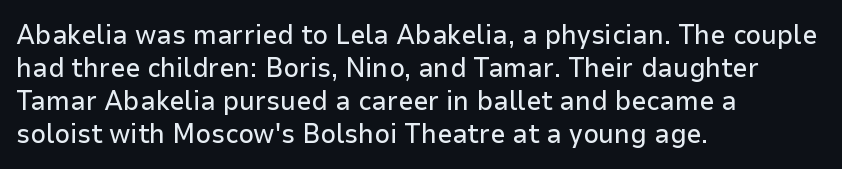
The image shows 27 px text type, upright; set left-aligned, line spacing 1.22x, normal letter spacing, not underlined.
